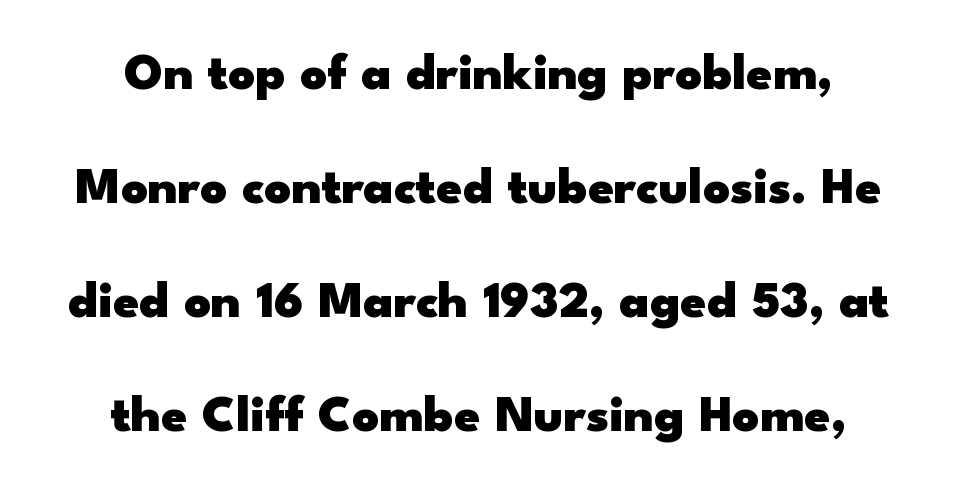
Q: Is the text bold? A: Yes.
Q: Is the text italic (slanted)? A: No, it is upright.
Q: Is the typeface a serif or a sans-serif typeface? A: Sans-serif.
Q: Is the text underlined? A: No.
Q: Is the spacing between letters normal or unusually wide? A: Normal.
Q: Is the spacing between lines tight, normal or loose? A: Loose.
Q: Width (condensed, normal, or wide)? A: Wide.
Q: Stroke contrast? A: Low.
Q: x-height? A: Small.
Q: Monospaced? A: No.
